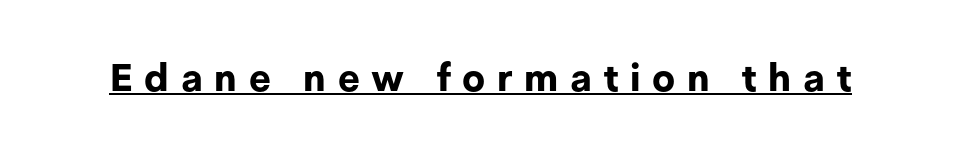
The image shows 38 px bold sans-serif type, upright; set unusually wide letter spacing (+0.31 em), underlined; low stroke contrast and a medium x-height.
